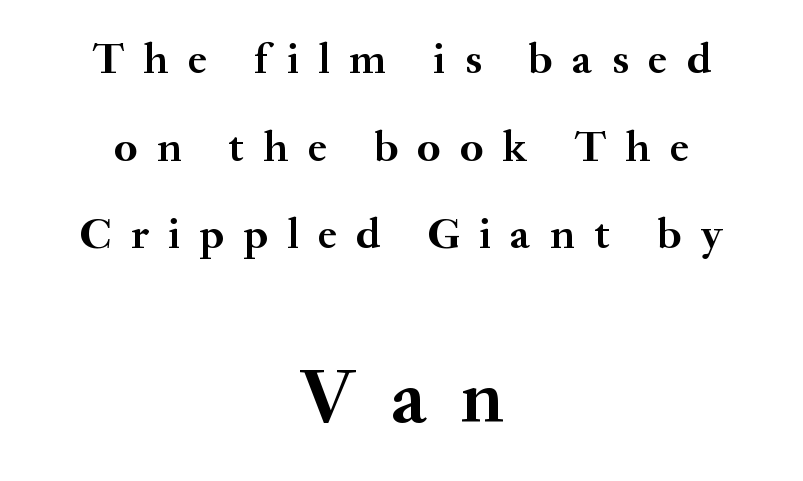
The image shows 77 px semibold serif type, upright; set centered, loose line spacing (1.99x), unusually wide letter spacing (+0.44 em), not underlined; the second (bottom) block is 1.75x larger; medium stroke contrast and a small x-height.
